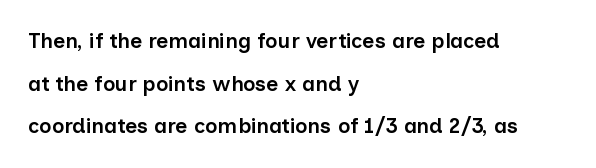
The image shows 21 px text type, upright; set left-aligned, loose line spacing (2.03x), normal letter spacing, not underlined.
